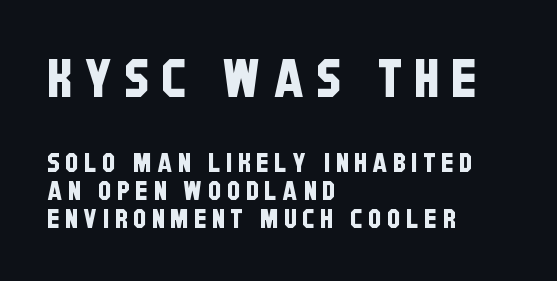
Q: Is the typeface a serif or a sans-serif typeface? A: Sans-serif.
Q: Is the text underlined? A: No.
Q: How is the paragraph aligned? A: Left-aligned.
Q: Is the spacing between letters normal or unusually wide? A: Unusually wide.
Q: Is the spacing between lines tight, normal or loose? A: Tight.
Q: Which block of text is set in a larger size, the first (top) or the second (bottom)? A: The first (top) one.
Q: Width (condensed, normal, or wide)? A: Condensed.
Q: Stroke contrast? A: Low.
Q: x-height? A: Large.
Q: Monospaced? A: No.
